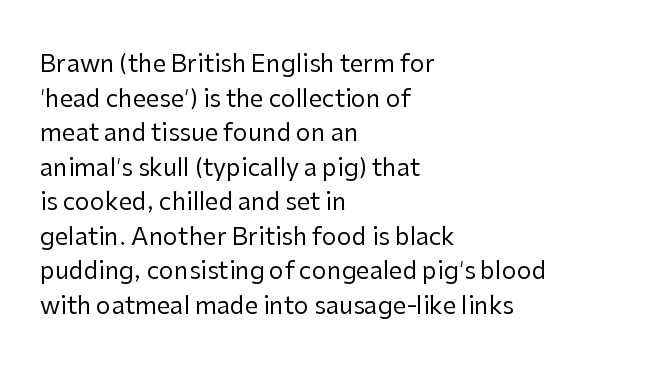
{"italic": "no", "bold": "no", "underline": "no", "align": "left", "line_spacing": "normal", "line_spacing_ratio": 1.44, "letter_spacing": "normal", "letter_spacing_em": 0.0, "glyph_px": 24}
